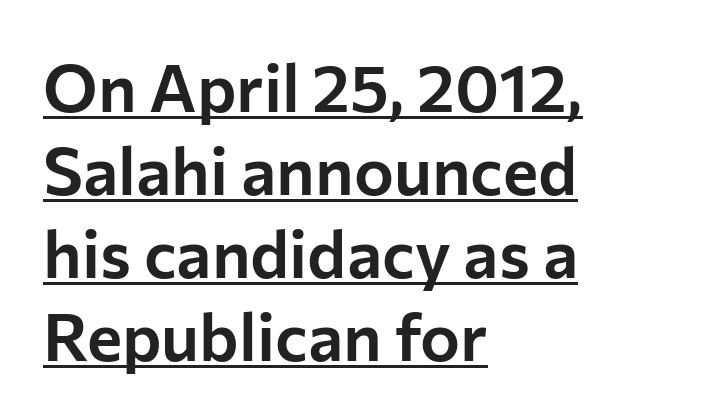
The image shows 67 px sans-serif type, upright; set left-aligned, line spacing 1.24x, normal letter spacing, underlined; low stroke contrast and a medium x-height.
